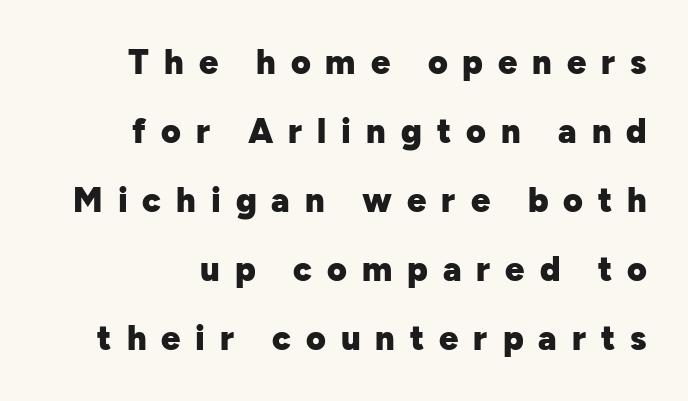
{"serif": "no", "italic": "no", "bold": "yes", "weight": "heavy", "width": "normal", "stroke_contrast": "low", "x_height": "medium", "monospaced": "no", "underline": "no", "align": "right", "line_spacing": "loose", "line_spacing_ratio": 2.03, "letter_spacing": "wide", "letter_spacing_em": 0.44, "glyph_px": 34}
